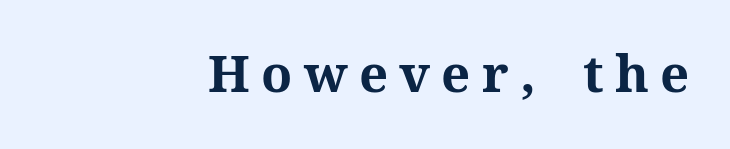
{"serif": "yes", "italic": "no", "bold": "yes", "weight": "bold", "width": "normal", "stroke_contrast": "medium", "x_height": "medium", "monospaced": "no", "underline": "no", "align": "right", "letter_spacing": "wide", "letter_spacing_em": 0.22, "glyph_px": 51}
